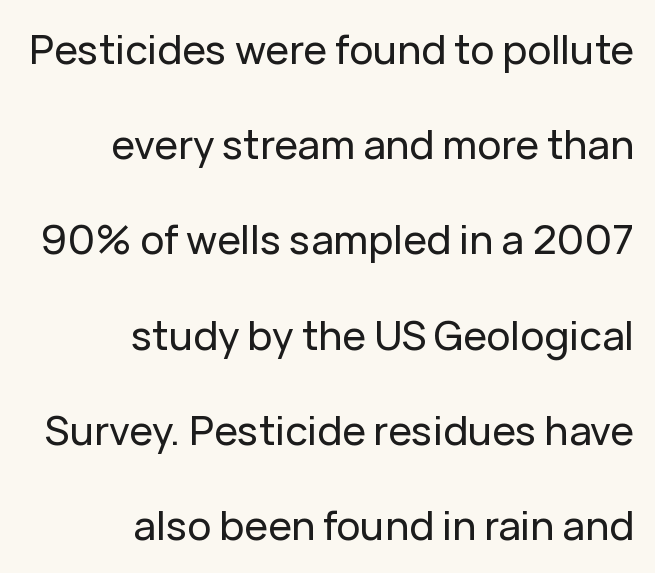
The gaps between neighbouring characters are ordinary and unremarkable. The rendering uses natural spacing where letterforms have individual widths. Successive baselines arrive slowly, with a big drop between each. Rule under the text: the space is simply empty.
